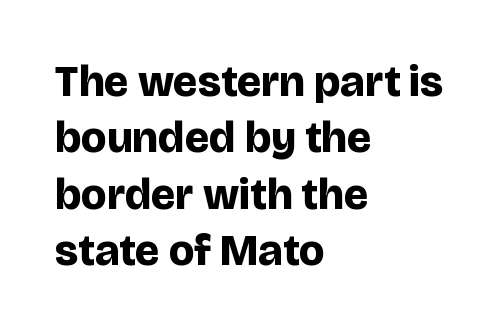
Q: Is the text bold? A: Yes.
Q: Is the text italic (slanted)? A: No, it is upright.
Q: Is the typeface a serif or a sans-serif typeface? A: Sans-serif.
Q: Is the text underlined? A: No.
Q: How is the paragraph aligned? A: Left-aligned.
Q: Is the spacing between letters normal or unusually wide? A: Normal.
Q: Is the spacing between lines tight, normal or loose? A: Normal.
Q: Width (condensed, normal, or wide)? A: Normal.
Q: Stroke contrast? A: Low.
Q: x-height? A: Large.
Q: Monospaced? A: No.
